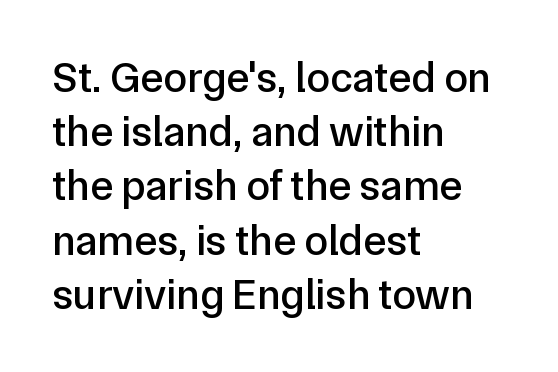
If you drew a ruler down the left edge, every line would touch it. The strip under each line holds only bare page. Think of a printed novel: that variable character pitch is what you see here. Characters remain perfectly vertical along every line.
